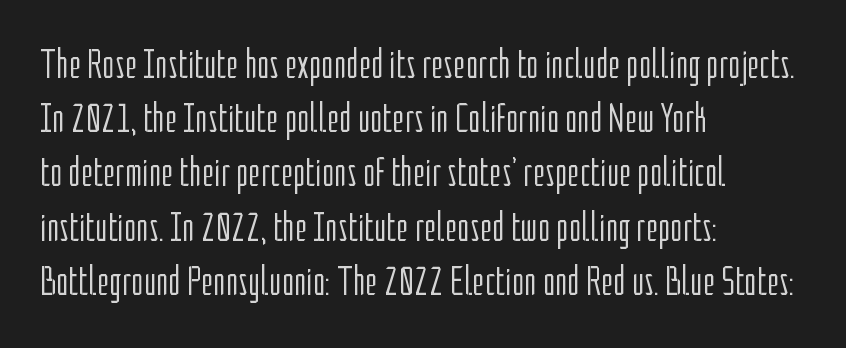
This sample uses plain, unmodified letter spacing. In CSS terms this would be text-align: left. A normal amount of white space separates one row of letters from the next. The face used here is proportionally spaced, like ordinary book or web type. Is the type heavy? It reads as light-to-regular instead. Every character sits straight up, as roman type does.
